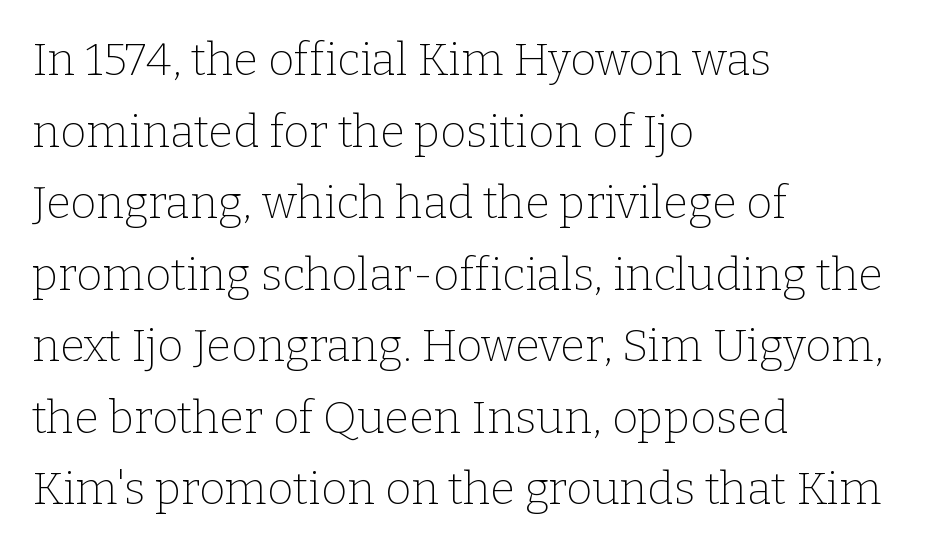
A clean baseline with only descenders dipping below it. Visually the block forms a straight wall on the left and a jagged coastline on the right. You can tell from the footed stems that serif type was used. Designer's note — italics off, roman on.
